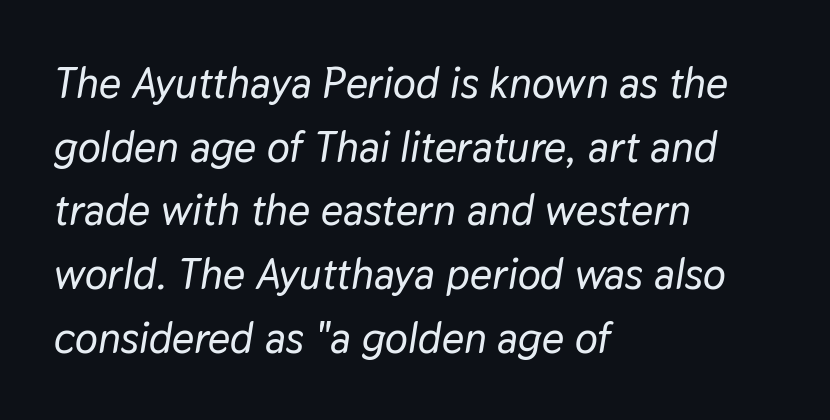
{"italic": "yes", "lean": "right", "slant_degrees": 9, "width": "normal", "stroke_contrast": "low", "x_height": "medium", "monospaced": "no", "underline": "no", "align": "left", "line_spacing": "normal", "line_spacing_ratio": 1.48, "letter_spacing": "normal", "letter_spacing_em": 0.0, "glyph_px": 43}
